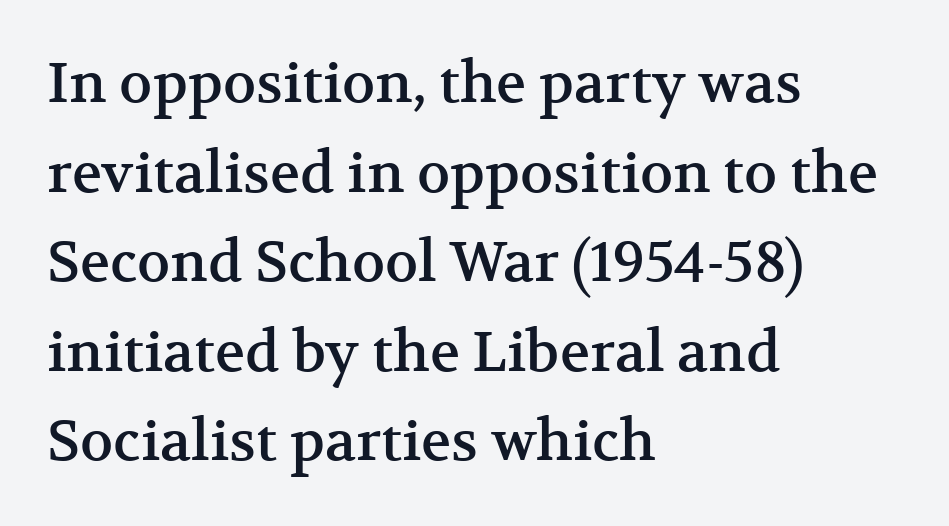
The image shows 56 px serif type, upright; set left-aligned, normal line spacing (1.6x), normal letter spacing, not underlined; medium stroke contrast and a medium x-height.
